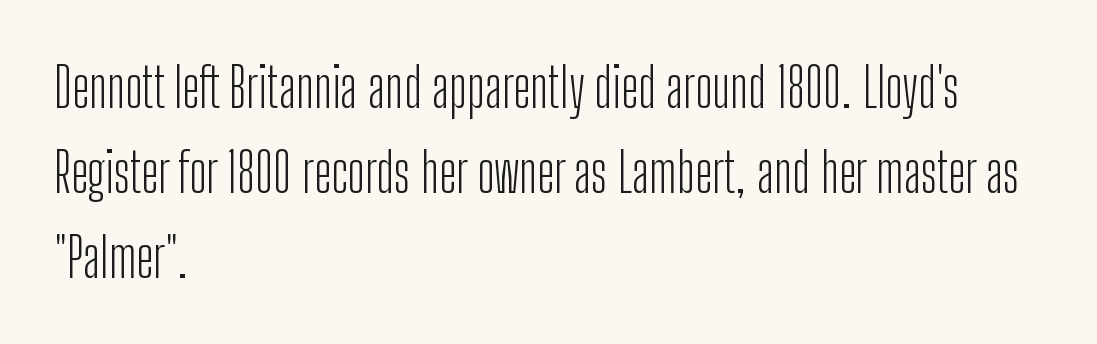
The image shows 54 px light, condensed sans-serif type, upright; set left-aligned, normal line spacing (1.57x), normal letter spacing, not underlined; low stroke contrast and a medium x-height.
